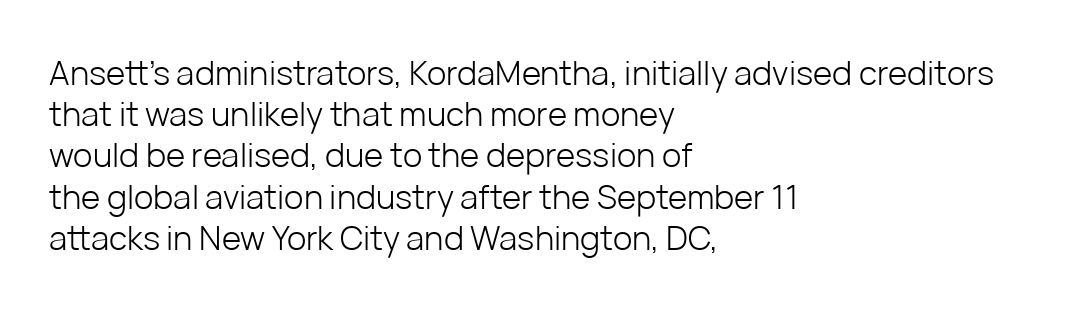
Q: Is the text bold? A: No.
Q: Is the text italic (slanted)? A: No, it is upright.
Q: Is the typeface a serif or a sans-serif typeface? A: Sans-serif.
Q: Is the text underlined? A: No.
Q: How is the paragraph aligned? A: Left-aligned.
Q: Is the spacing between letters normal or unusually wide? A: Normal.
Q: Is the spacing between lines tight, normal or loose? A: Normal.
Q: Width (condensed, normal, or wide)? A: Normal.
Q: Stroke contrast? A: Low.
Q: x-height? A: Medium.
Q: Monospaced? A: No.
